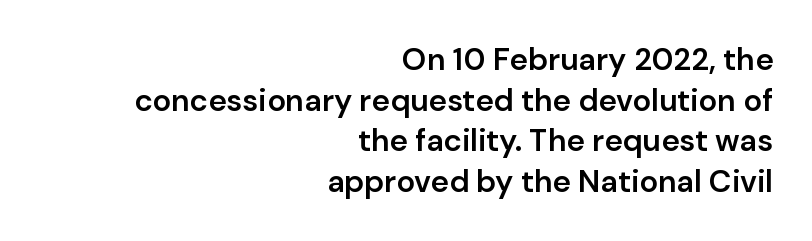
In terms of leading, this rendering sits right in the middle. Every stem runs plumb, perpendicular to the baseline. You could not count columns in this text — the font is proportionally spaced. The paragraph has a hard right edge and a soft left edge. This is moderately heavy type, rendered in semibold. Font category for this specimen: sans-serif.
